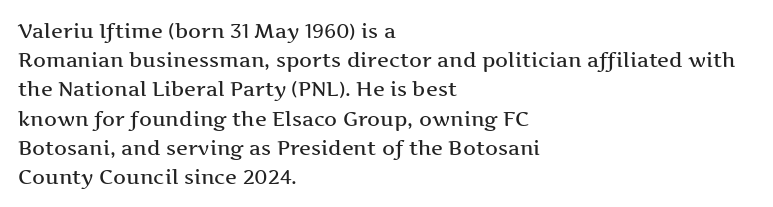
{"italic": "no", "underline": "no", "align": "left", "line_spacing": "normal", "line_spacing_ratio": 1.46, "letter_spacing": "normal", "letter_spacing_em": 0.0, "glyph_px": 20}
